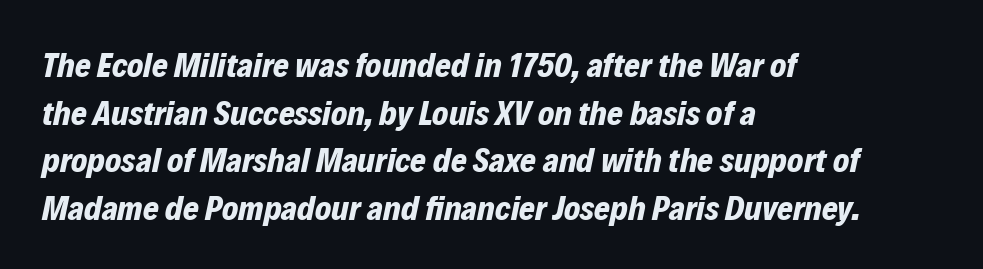
The image shows 34 px bold type, italic (leaning right); set left-aligned, normal line spacing (1.4x), normal letter spacing, not underlined; low stroke contrast and a medium x-height.
